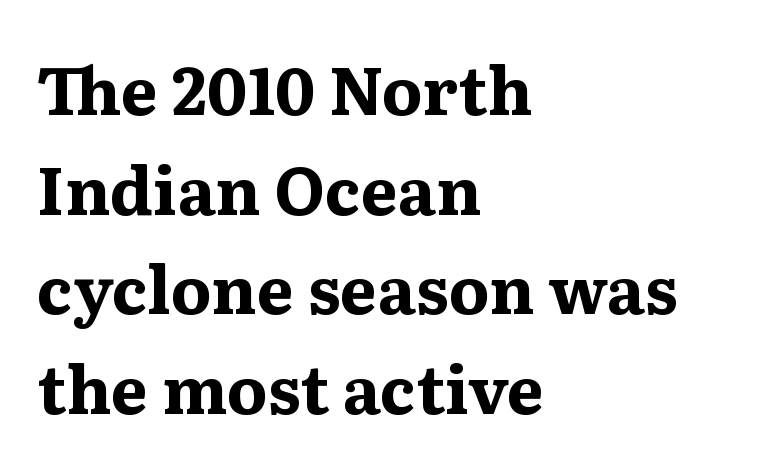
Q: Is the text bold? A: Yes.
Q: Is the text italic (slanted)? A: No, it is upright.
Q: Is the typeface a serif or a sans-serif typeface? A: Serif.
Q: Is the text underlined? A: No.
Q: How is the paragraph aligned? A: Left-aligned.
Q: Is the spacing between letters normal or unusually wide? A: Normal.
Q: Is the spacing between lines tight, normal or loose? A: Normal.
Q: Width (condensed, normal, or wide)? A: Wide.
Q: Stroke contrast? A: Medium.
Q: x-height? A: Medium.
Q: Monospaced? A: No.
